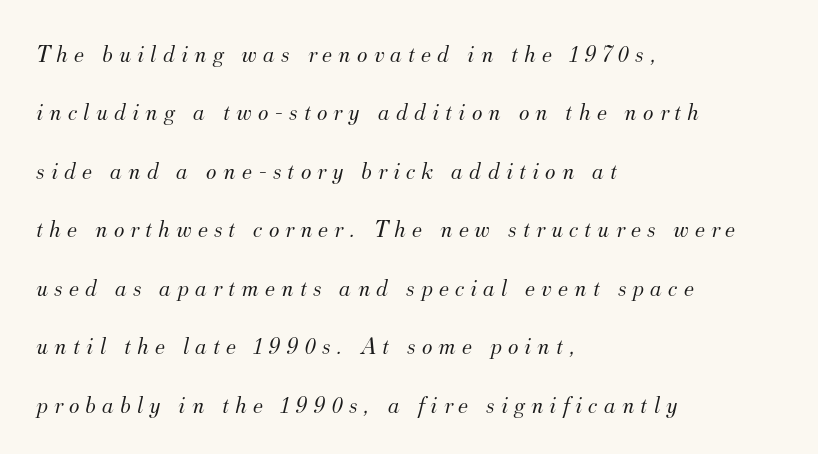
The image shows 25 px text type, italic (leaning right); set left-aligned, loose line spacing (2.34x), unusually wide letter spacing (+0.24 em), not underlined.
